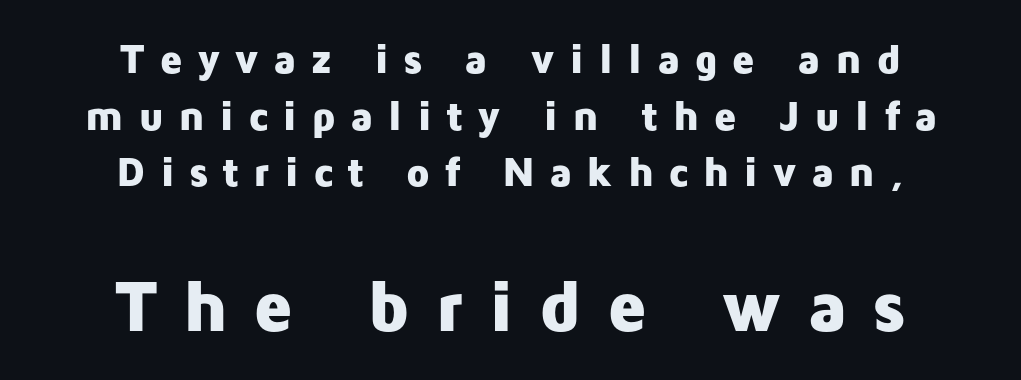
{"serif": "no", "italic": "no", "bold": "yes", "weight": "heavy", "width": "normal", "stroke_contrast": "low", "x_height": "medium", "monospaced": "no", "underline": "no", "align": "center", "line_spacing": "normal", "line_spacing_ratio": 1.35, "letter_spacing": "wide", "letter_spacing_em": 0.33, "larger_block": "second", "size_ratio": 1.74, "glyph_px": 73}
